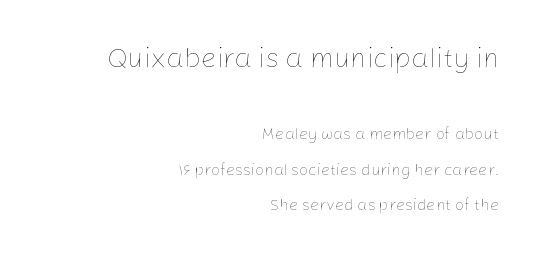
Q: Is the text bold? A: No.
Q: Is the text italic (slanted)? A: No, it is upright.
Q: Is the text underlined? A: No.
Q: How is the paragraph aligned? A: Right-aligned.
Q: Is the spacing between letters normal or unusually wide? A: Normal.
Q: Is the spacing between lines tight, normal or loose? A: Loose.
Q: Which block of text is set in a larger size, the first (top) or the second (bottom)? A: The first (top) one.
Q: Width (condensed, normal, or wide)? A: Normal.
Q: Stroke contrast? A: Low.
Q: x-height? A: Medium.
Q: Monospaced? A: No.
